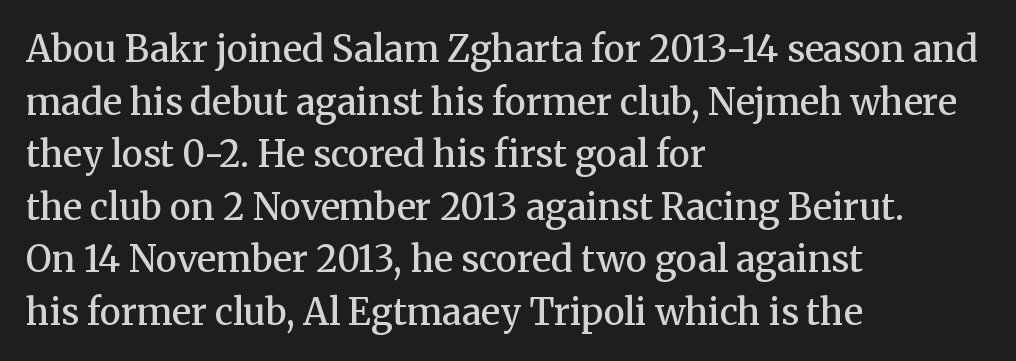
This sample keeps an unexceptional amount of space between lines. A bit beefed up — I'd call it semibold rather than bold. A roman cut, with each character standing at attention. The horizontal fit of the characters is conventional and even. What kind of face is this? One with serifs.
